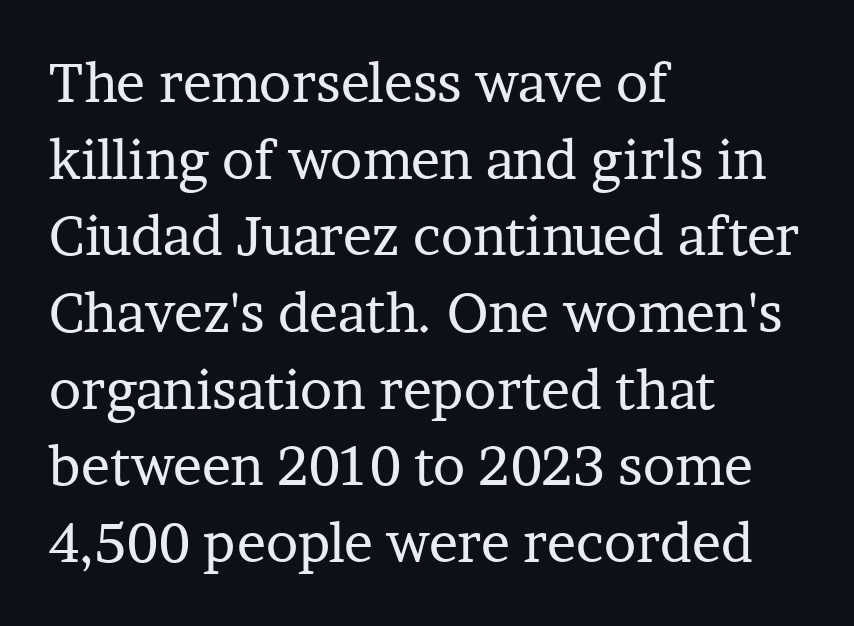
{"serif": "yes", "italic": "no", "bold": "no", "weight": "regular", "width": "normal", "stroke_contrast": "low", "x_height": "medium", "monospaced": "no", "underline": "no", "align": "left", "line_spacing": "normal", "line_spacing_ratio": 1.42, "letter_spacing": "normal", "letter_spacing_em": 0.0, "glyph_px": 54}
